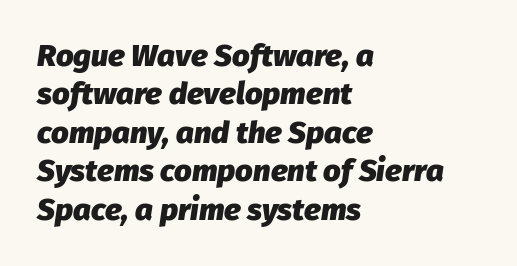
The text block is weighted toward the left margin, trailing off unevenly rightward. What stands out about the letter spacing? Nothing — it is the standard amount. The sample has been set heavy, in full bold. Varying glyph widths throughout — classic text-font behaviour. It's the slanting kind of type.
